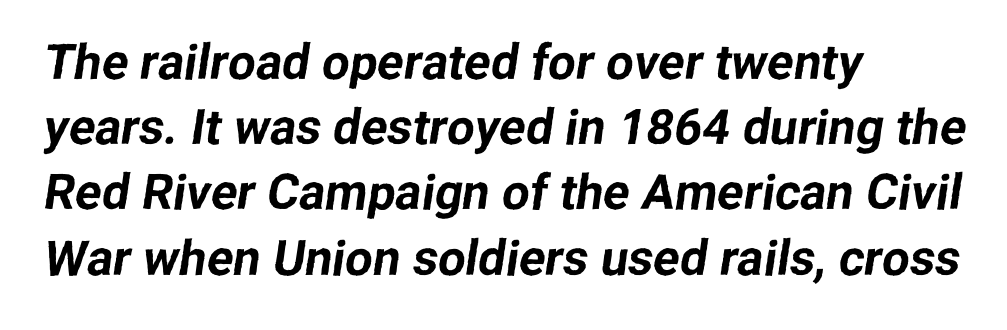
Rows of type keep a routine distance in the vertical direction. Nobody drew a line under any word here. Left-aligned paragraph, ragged on the right. Nope, no serifs anywhere on these letters. You could not count columns in this text — the font is proportionally spaced.
